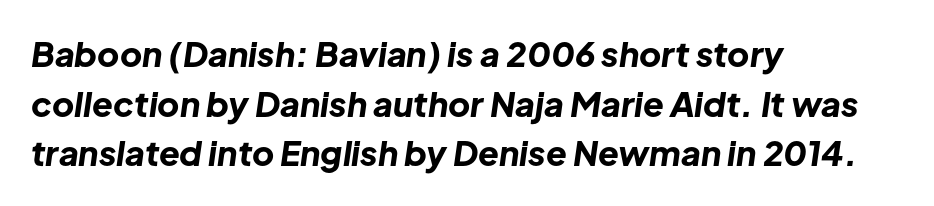
{"italic": "yes", "lean": "right", "slant_degrees": 8, "bold": "yes", "weight": "bold", "width": "normal", "stroke_contrast": "low", "x_height": "medium", "monospaced": "no", "underline": "no", "align": "left", "line_spacing": "normal", "line_spacing_ratio": 1.46, "letter_spacing": "normal", "letter_spacing_em": 0.0, "glyph_px": 34}
